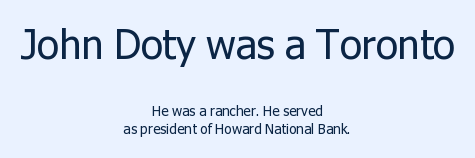
The image shows 41 px regular-weight sans-serif type, upright; set centered, normal line spacing (1.27x), normal letter spacing, not underlined; the first (top) block is 2.93x larger; low stroke contrast and a medium x-height.
